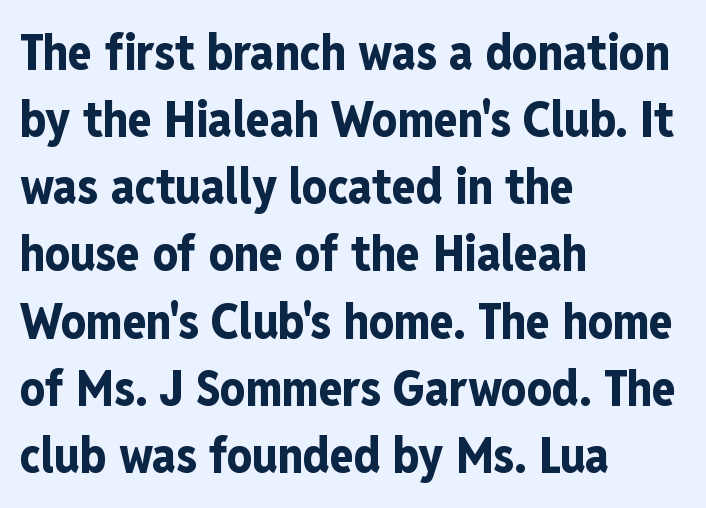
Q: Is the text bold? A: Yes.
Q: Is the text italic (slanted)? A: No, it is upright.
Q: Is the typeface a serif or a sans-serif typeface? A: Sans-serif.
Q: Is the text underlined? A: No.
Q: How is the paragraph aligned? A: Left-aligned.
Q: Is the spacing between letters normal or unusually wide? A: Normal.
Q: Is the spacing between lines tight, normal or loose? A: Normal.
Q: Width (condensed, normal, or wide)? A: Condensed.
Q: Stroke contrast? A: Low.
Q: x-height? A: Medium.
Q: Monospaced? A: No.
